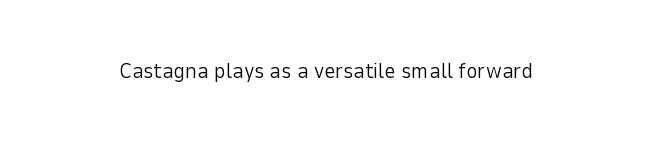
Q: Is the text bold? A: No.
Q: Is the text italic (slanted)? A: No, it is upright.
Q: Is the text underlined? A: No.
Q: Is the spacing between letters normal or unusually wide? A: Normal.
